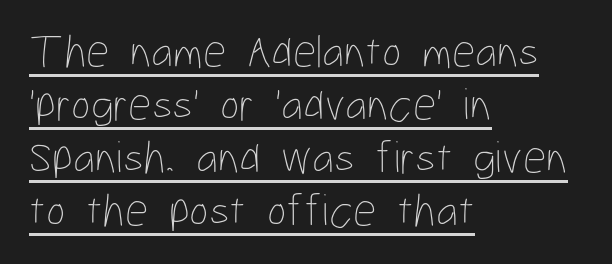
Q: Is the text bold? A: No.
Q: Is the text italic (slanted)? A: No, it is upright.
Q: Is the text underlined? A: Yes.
Q: How is the paragraph aligned? A: Left-aligned.
Q: Is the spacing between letters normal or unusually wide? A: Normal.
Q: Is the spacing between lines tight, normal or loose? A: Tight.
Q: Width (condensed, normal, or wide)? A: Condensed.
Q: Stroke contrast? A: Low.
Q: x-height? A: Medium.
Q: Monospaced? A: No.
